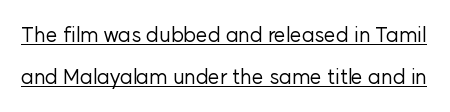
The font's upright variant was chosen for this text. Honestly, the underline is the first thing you notice here. A typesetter would call this zero additional tracking. How would I describe the line gaps? Wide and relaxed. Is this a heavy cut? Hardly; it is regular or lighter.
